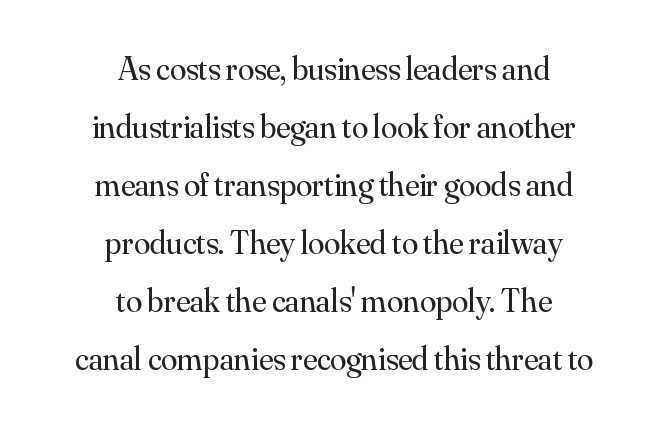
Q: Is the text bold? A: No.
Q: Is the text italic (slanted)? A: No, it is upright.
Q: Is the typeface a serif or a sans-serif typeface? A: Serif.
Q: Is the text underlined? A: No.
Q: How is the paragraph aligned? A: Centered.
Q: Is the spacing between letters normal or unusually wide? A: Normal.
Q: Width (condensed, normal, or wide)? A: Normal.
Q: Stroke contrast? A: Medium.
Q: x-height? A: Small.
Q: Monospaced? A: No.
